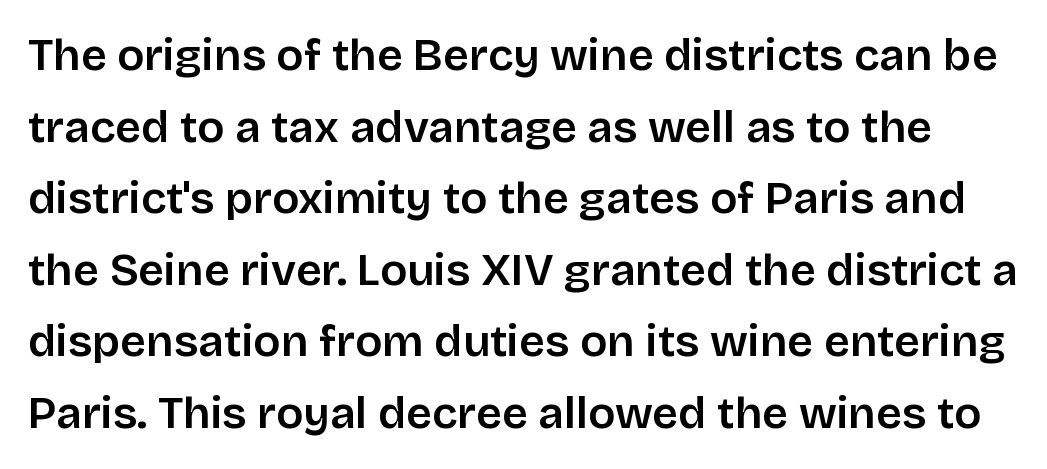
Line spacing here is normal. Note: no serifs on the glyphs. No italicization has been applied; the sample stays upright. The zone under the glyphs is completely vacant.
